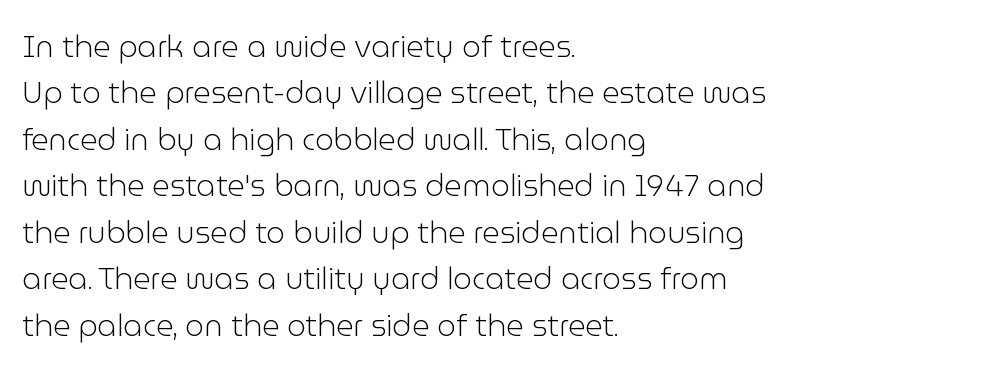
Each letter keeps its own natural width here, so spacing adapts to shape. The font family rendered here belongs to the sans-serif group. Each row of text sits above clean, open space. The face looks like a standard text weight, possibly lighter.
